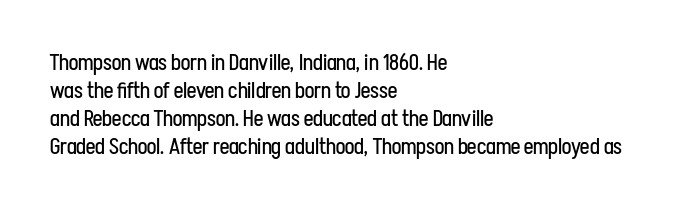
The image shows 22 px text type, upright; set left-aligned, normal line spacing (1.27x), normal letter spacing, not underlined.
